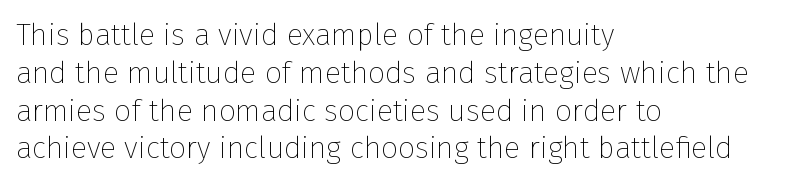
The image shows 30 px thin sans-serif type, upright; set left-aligned, normal line spacing (1.26x), normal letter spacing, not underlined; low stroke contrast and a medium x-height.
